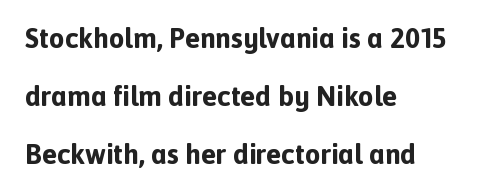
In terms of letterform style, serifs are entirely absent. Whoever set this chose breathing room over compactness in the vertical rhythm. Do the characters align in a grid? No, the font is proportional. Strokes here are thick enough to call this a true bold. A typesetter would call this zero additional tracking. Unmarked baselines from the first word to the last.
